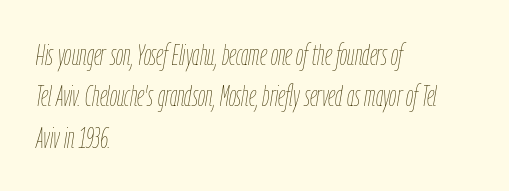
{"italic": "yes", "lean": "right", "slant_degrees": 9, "bold": "no", "weight": "thin", "width": "condensed", "stroke_contrast": "low", "x_height": "medium", "monospaced": "no", "underline": "no", "align": "left", "line_spacing": "normal", "line_spacing_ratio": 1.43, "letter_spacing": "normal", "letter_spacing_em": 0.0, "glyph_px": 29}
